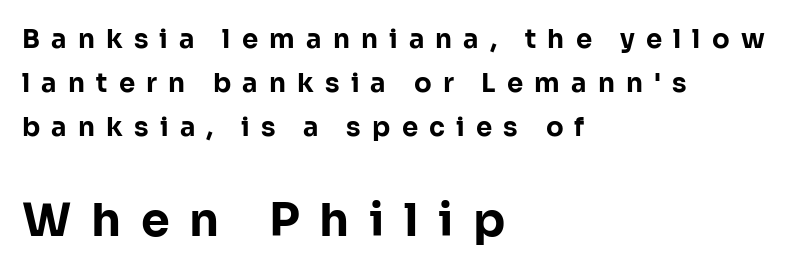
Small over large — that's the arrangement of the two blocks here. This sample has the flowing, uneven cadence of proportional lettering. Students, observe: this is what conventionally led text looks like. A roman cut, with each character standing at attention. The sample has been set heavy, in full bold.
